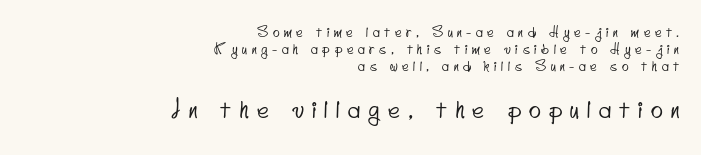
Any mark beneath the type? The region is blank. One-word summary of the alignment: right. In terms of letterspacing, this is a distinctly airy, spread setting. Look at the glyph heights: the lower group is clearly the bigger setting.
